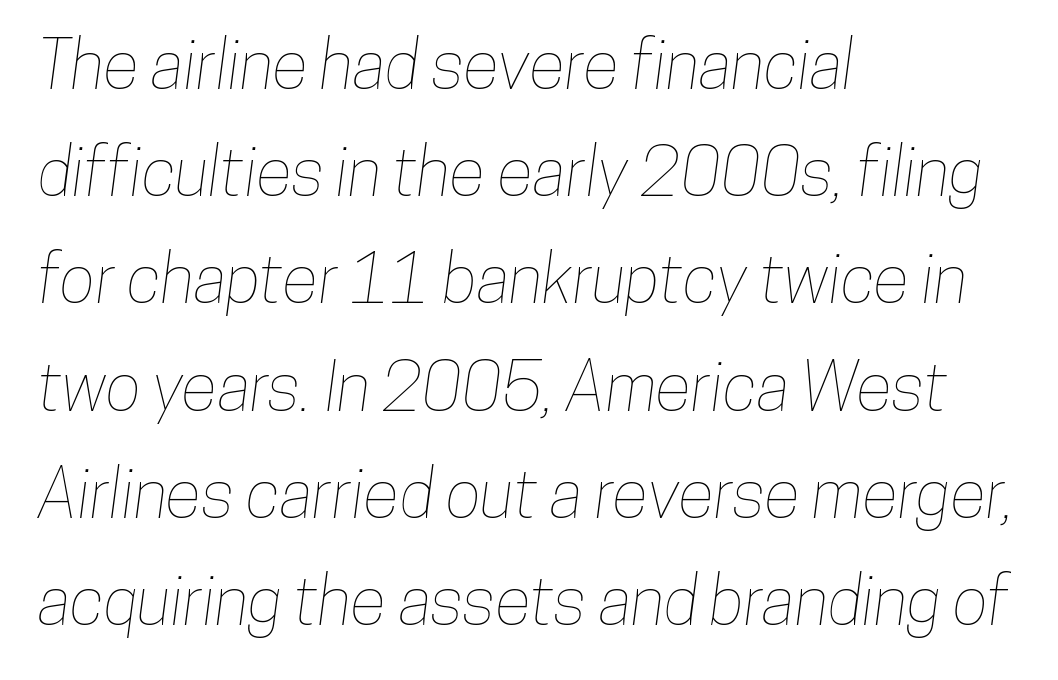
Beneath every word, the page is bare. Is there much room between lines? A standard amount, neither cramped nor airy. The letters advance in unequal steps, a hallmark of proportional type. Nothing unusual about the tracking: characters are spaced as the font intends. This sample is left-justified, so line endings fall wherever the words run out.
